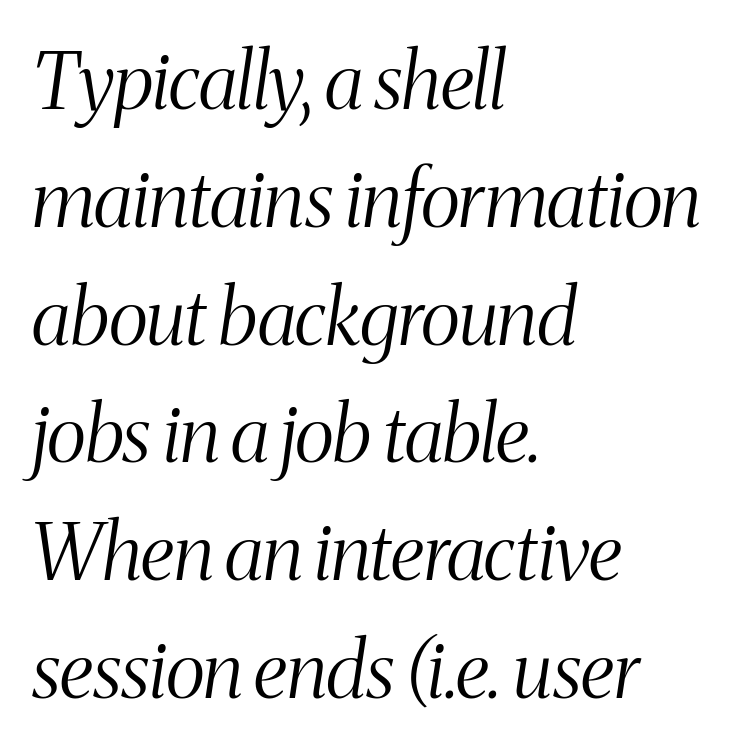
The weight would be labelled regular, book, light, or lighter still. Successive baselines arrive at the customary interval. The passage shown has conventional tracking throughout. The paragraph shown leans on its left margin. The specimen reads as italic at a glance.
